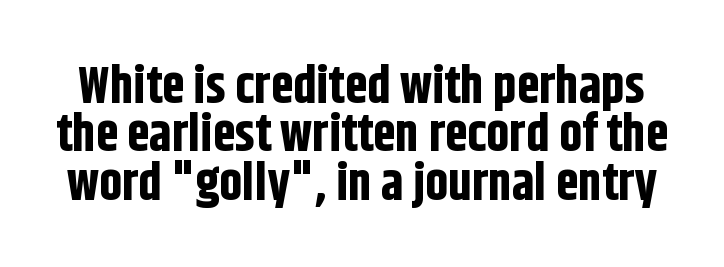
Font category for this specimen: sans-serif. Students, note that the glyphs here touch the page at normal intervals. Rendered with straight, roman letterforms. Varying glyph widths throughout — classic text-font behaviour. The face used here has the dense, thick strokes of a bold. Is there much room between lines? No — they nearly touch.
